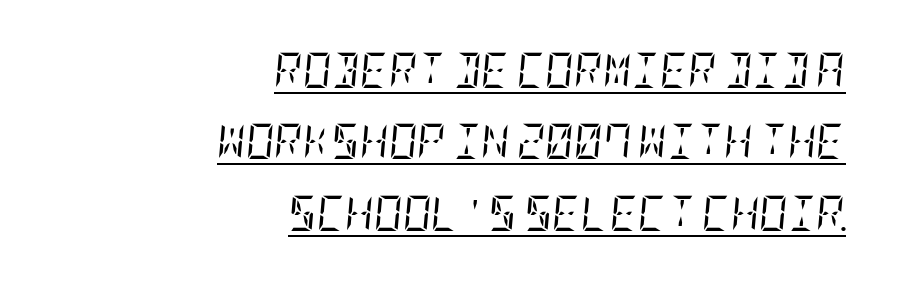
{"serif": "yes", "italic": "yes", "lean": "right", "slant_degrees": 5, "bold": "no", "weight": "regular", "width": "condensed", "stroke_contrast": "low", "x_height": "large", "underline": "yes", "align": "right", "line_spacing": "loose", "line_spacing_ratio": 2.04, "letter_spacing": "normal", "letter_spacing_em": 0.0, "glyph_px": 35}
